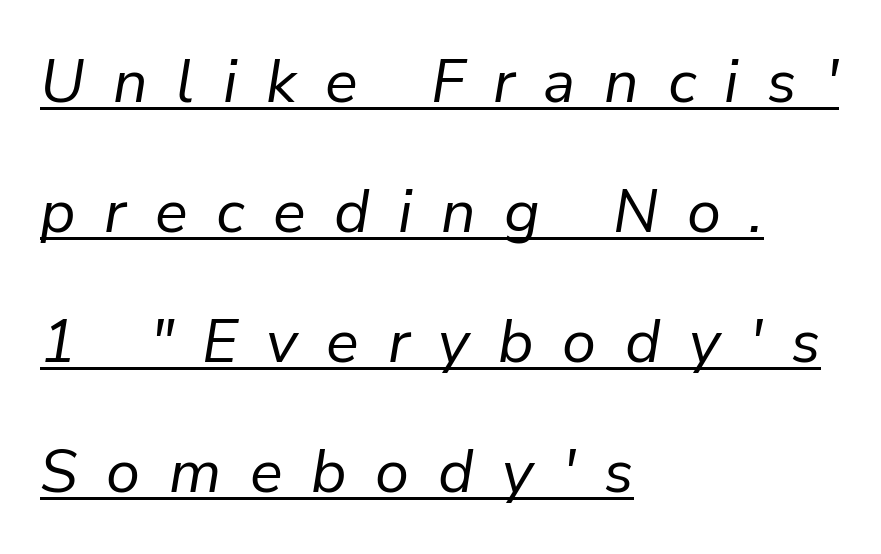
Q: Is the text bold? A: No.
Q: Is the text italic (slanted)? A: Yes, it leans right by about 9 degrees.
Q: Is the text underlined? A: Yes.
Q: How is the paragraph aligned? A: Left-aligned.
Q: Is the spacing between letters normal or unusually wide? A: Unusually wide.
Q: Is the spacing between lines tight, normal or loose? A: Loose.
Q: Width (condensed, normal, or wide)? A: Normal.
Q: Stroke contrast? A: Low.
Q: x-height? A: Medium.
Q: Monospaced? A: No.
